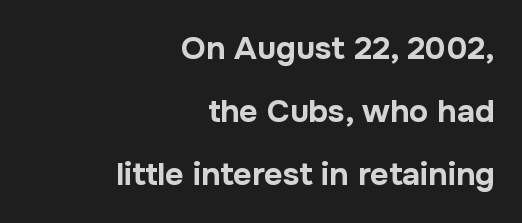
Q: Is the text bold? A: Yes.
Q: Is the text italic (slanted)? A: No, it is upright.
Q: Is the typeface a serif or a sans-serif typeface? A: Sans-serif.
Q: Is the text underlined? A: No.
Q: How is the paragraph aligned? A: Right-aligned.
Q: Is the spacing between letters normal or unusually wide? A: Normal.
Q: Is the spacing between lines tight, normal or loose? A: Loose.
Q: Width (condensed, normal, or wide)? A: Normal.
Q: Stroke contrast? A: Low.
Q: x-height? A: Medium.
Q: Monospaced? A: No.
